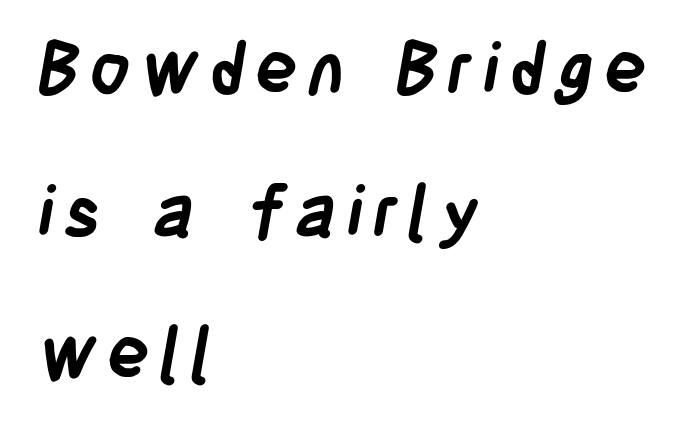
The designer went with a sans here, leaving each stem footless. Heft: maximum for text — a bold. This block would shrink considerably if given ordinary leading; it's expanded now. The specimen omits any rule beneath the text block's lines.
